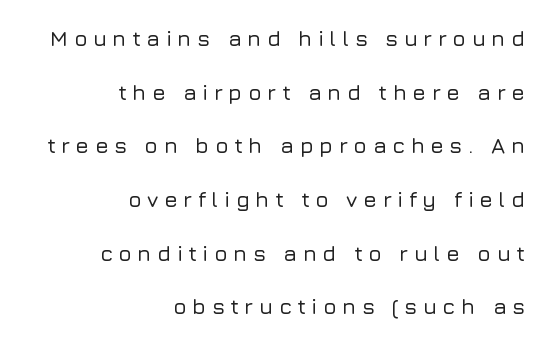
{"italic": "no", "underline": "no", "align": "right", "line_spacing": "loose", "line_spacing_ratio": 2.44, "letter_spacing": "wide", "letter_spacing_em": 0.25, "glyph_px": 22}
